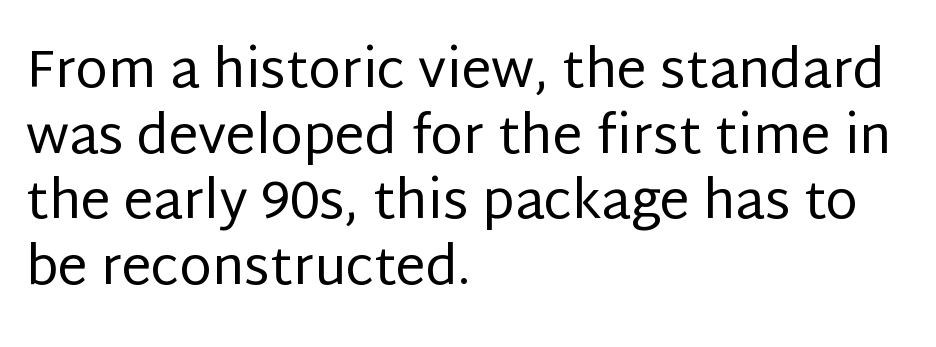
The image shows 53 px regular-weight sans-serif type, upright; set left-aligned, line spacing 1.24x, normal letter spacing, not underlined; low stroke contrast and a large x-height.
